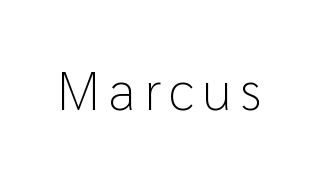
The image shows 55 px light sans-serif type, upright; set not underlined; low stroke contrast and a medium x-height.
